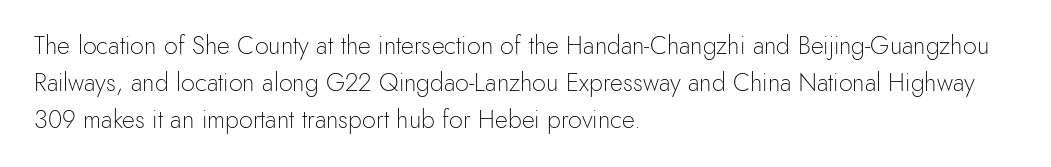
The image shows 25 px text type, upright; set left-aligned, normal line spacing (1.48x), normal letter spacing, not underlined.
